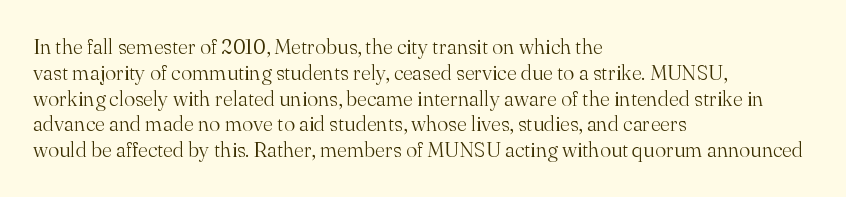
The image shows 21 px text type, upright; set left-aligned, line spacing 1.23x, normal letter spacing, not underlined.
